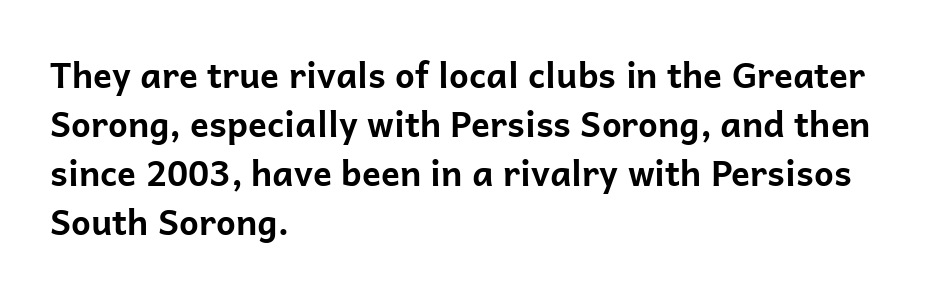
The image shows 35 px bold sans-serif type, upright; set left-aligned, normal line spacing (1.4x), normal letter spacing, not underlined; low stroke contrast and a medium x-height.
